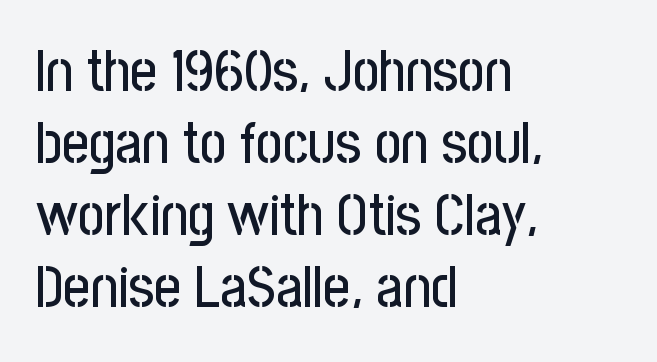
The image shows 58 px condensed sans-serif type, upright; set left-aligned, line spacing 1.24x, normal letter spacing, not underlined; low stroke contrast and a medium x-height.
